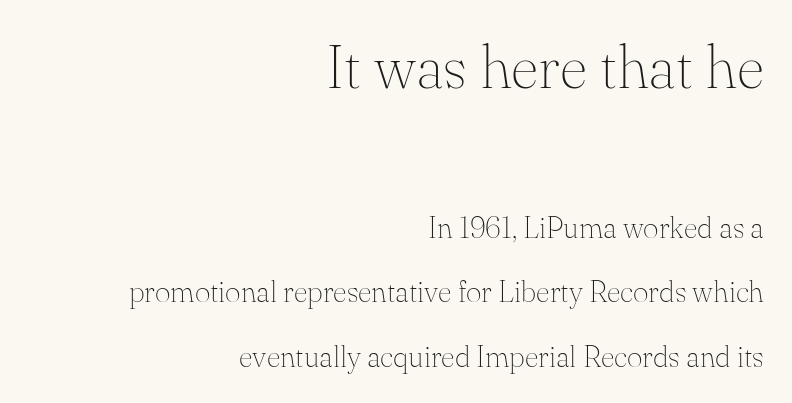
The image shows 61 px thin serif type, upright; set right-aligned, loose line spacing (2.15x), normal letter spacing, not underlined; the first (top) block is 2.03x larger; medium stroke contrast and a small x-height.
